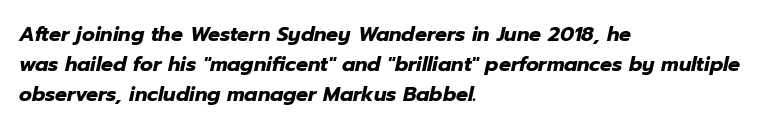
The text carries the slant typical of an italic or oblique font. What weight is shown? A full bold with thick strokes. There is no visible air inserted between adjacent glyphs. The rows are spaced the way most documents space them.
